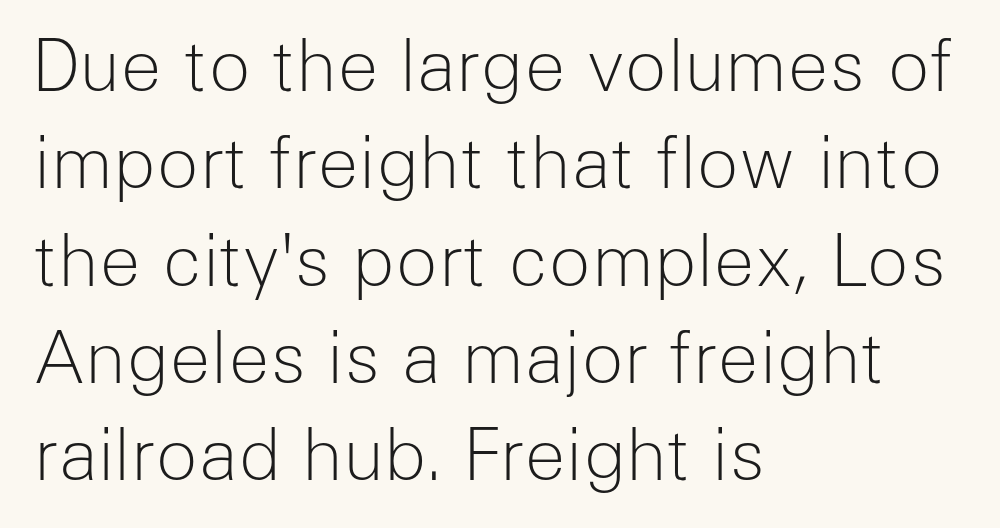
{"serif": "no", "italic": "no", "bold": "no", "weight": "light", "width": "normal", "stroke_contrast": "low", "x_height": "medium", "monospaced": "no", "underline": "no", "align": "left", "line_spacing": "normal", "line_spacing_ratio": 1.39, "letter_spacing": "normal", "letter_spacing_em": 0.0, "glyph_px": 70}
